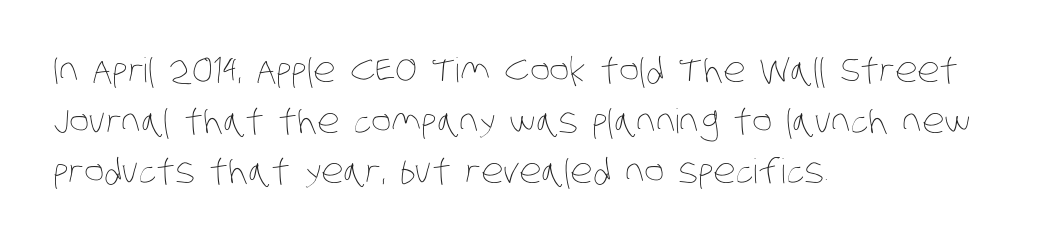
{"bold": "no", "weight": "thin", "width": "condensed", "stroke_contrast": "low", "x_height": "large", "monospaced": "no", "underline": "no", "align": "left", "line_spacing": "normal", "line_spacing_ratio": 1.49, "letter_spacing": "normal", "letter_spacing_em": 0.0, "glyph_px": 34}
